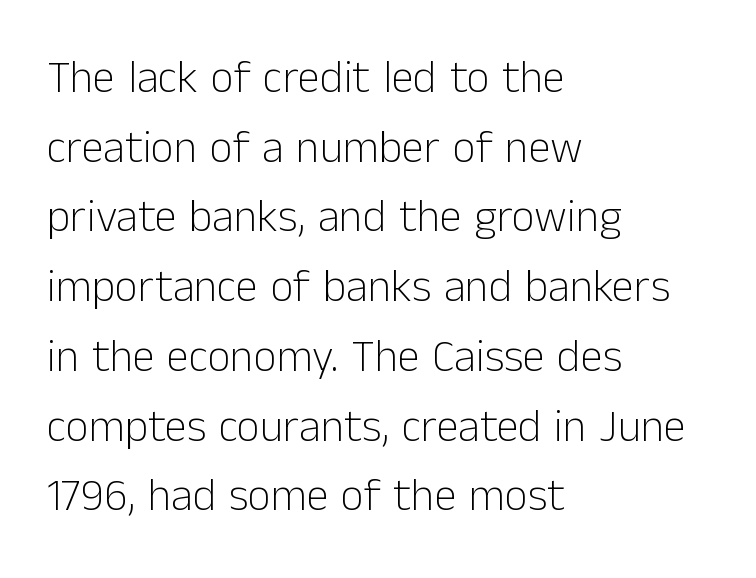
The image shows 45 px light sans-serif type, upright; set left-aligned, normal line spacing (1.55x), normal letter spacing, not underlined; low stroke contrast and a medium x-height.
